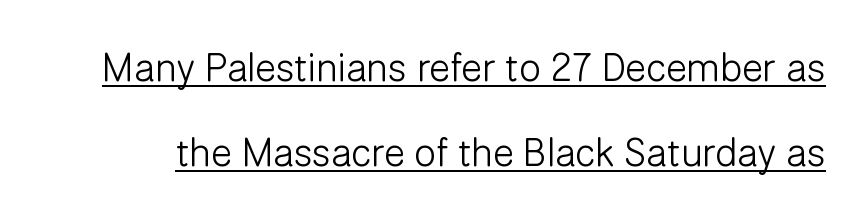
The image shows 39 px light sans-serif type, upright; set loose line spacing (2.18x), normal letter spacing, underlined; low stroke contrast and a medium x-height.
